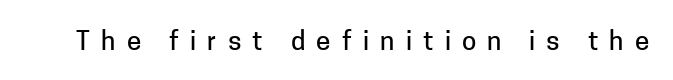
Q: Is the text italic (slanted)? A: No, it is upright.
Q: Is the text underlined? A: No.
Q: Is the spacing between letters normal or unusually wide? A: Unusually wide.
